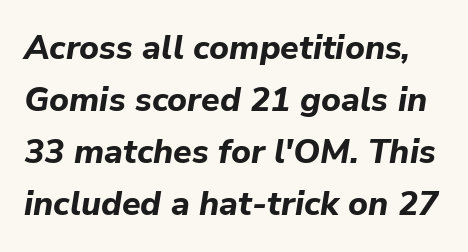
{"italic": "yes", "lean": "right", "slant_degrees": 9, "bold": "yes", "weight": "bold", "width": "normal", "stroke_contrast": "low", "x_height": "medium", "monospaced": "no", "underline": "no", "line_spacing": "normal", "line_spacing_ratio": 1.53, "letter_spacing": "normal", "letter_spacing_em": 0.0, "glyph_px": 34}
